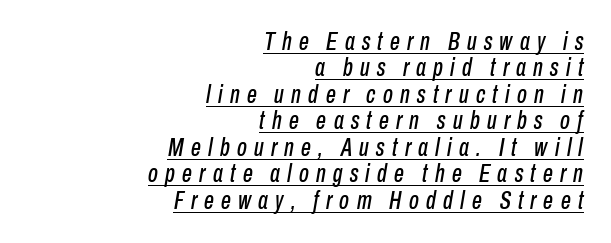
Successive baselines arrive quickly, one right under another. There's an unmistakable incline to the writing here. Alignment: flush right. Underlined type. Here the glyphs are tracked loosely, breaking word shapes into spaced letters.
